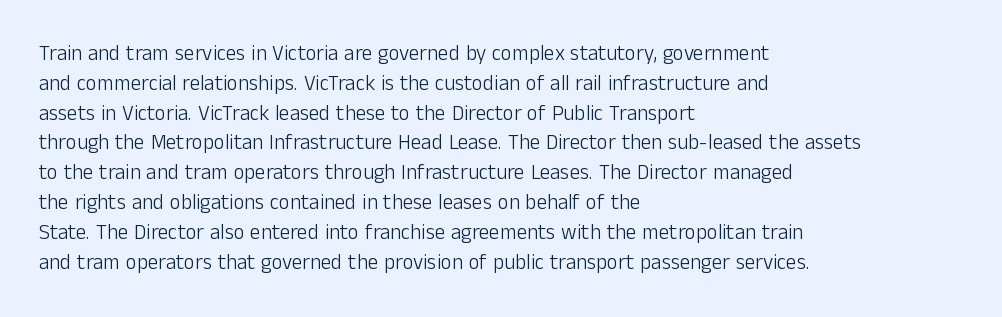
{"italic": "no", "bold": "no", "underline": "no", "align": "left", "line_spacing": "normal", "line_spacing_ratio": 1.42, "letter_spacing": "normal", "letter_spacing_em": 0.0, "glyph_px": 21}
